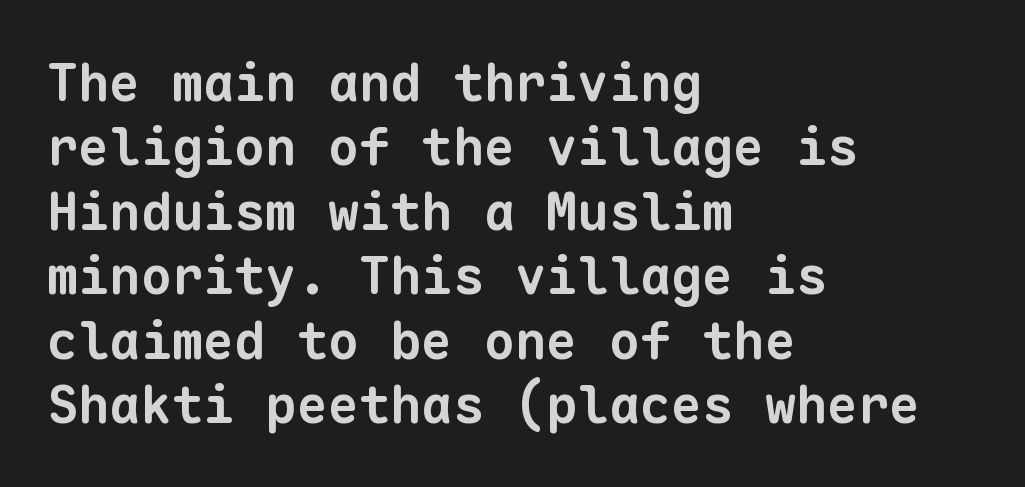
The image shows 52 px bold sans-serif type, monospaced; set left-aligned, line spacing 1.24x, normal letter spacing, not underlined; low stroke contrast and a medium x-height.
